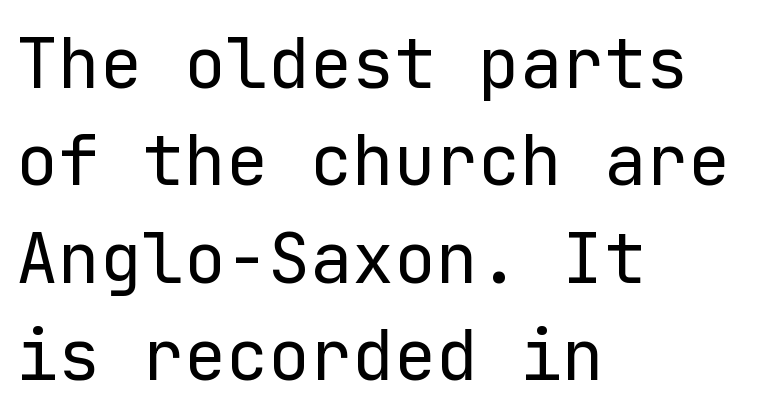
The image shows 70 px regular-weight sans-serif type, upright; set left-aligned, normal line spacing (1.39x), normal letter spacing, not underlined; low stroke contrast and a medium x-height.
